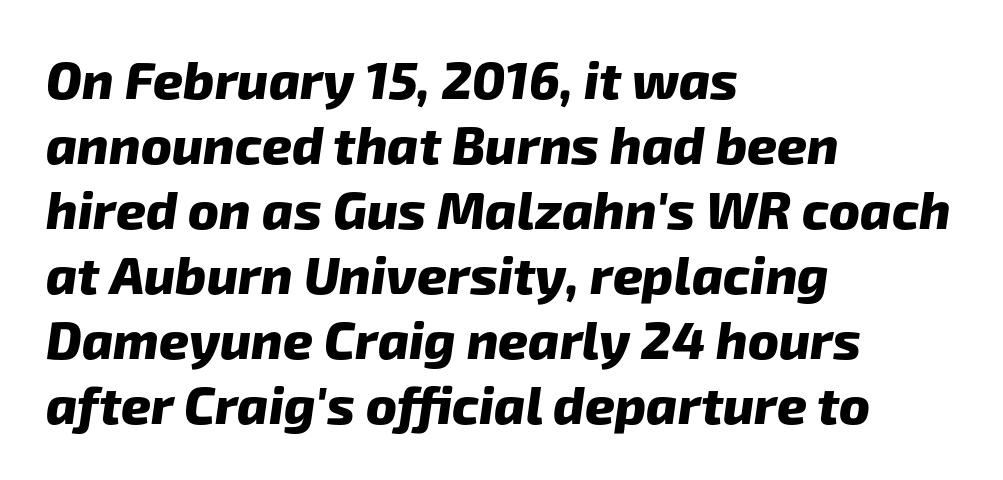
The letters are bold, with thick, heavy strokes. If you drew a ruler down the left edge, every line would touch it. Lines of text with bare space underneath. Successive baselines arrive at the customary interval. Spacing verdict: proportional, widths tailored to each character. This is sans-serif lettering, the kind often seen on screens and signage.
